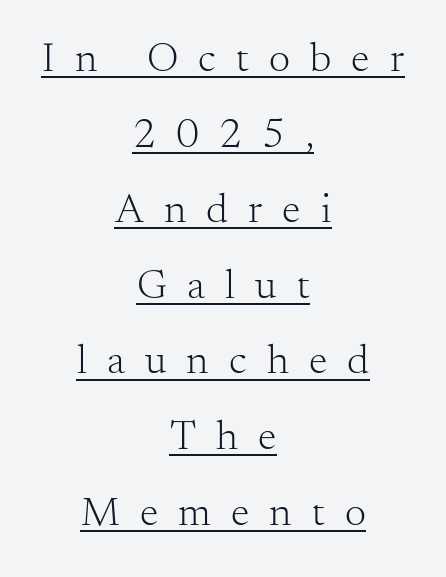
The image shows 42 px light serif type, upright; set centered, line spacing 1.8x, unusually wide letter spacing (+0.48 em), underlined; medium stroke contrast and a small x-height.
